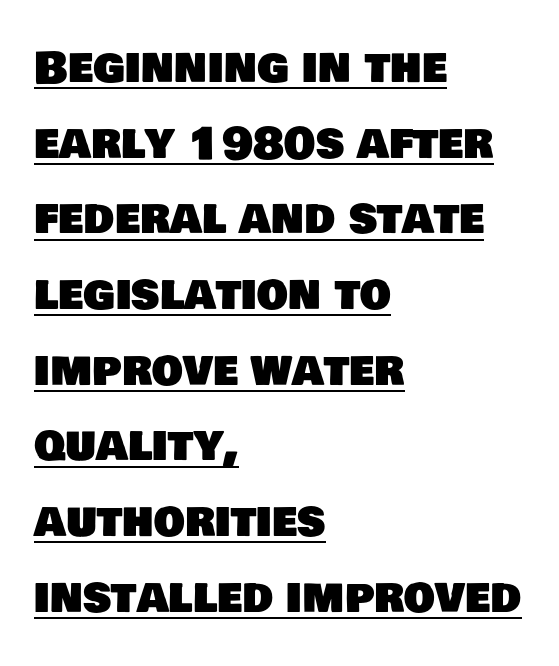
{"serif": "no", "width": "normal", "stroke_contrast": "low", "x_height": "large", "monospaced": "no", "underline": "yes", "align": "left", "line_spacing_ratio": 1.72, "letter_spacing": "normal", "letter_spacing_em": 0.0, "glyph_px": 44}
